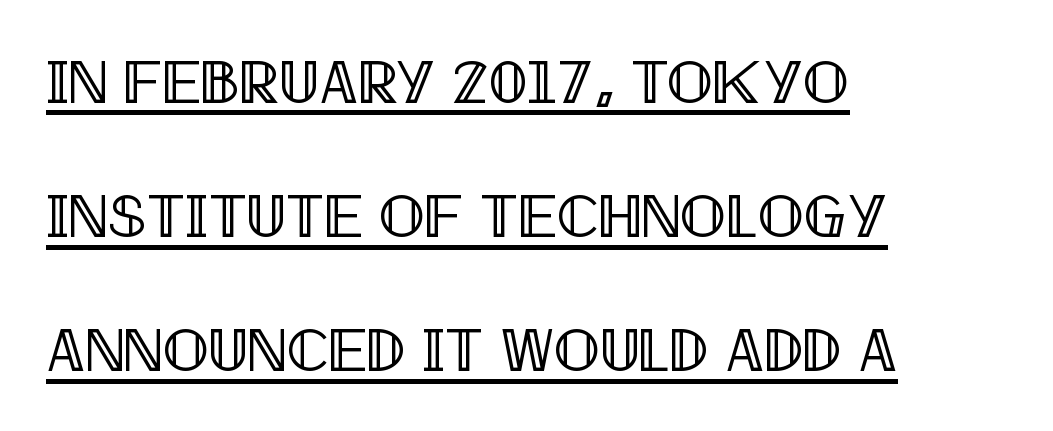
The image shows 61 px condensed type, upright; set left-aligned, loose line spacing (2.2x), normal letter spacing, underlined; a large x-height.
